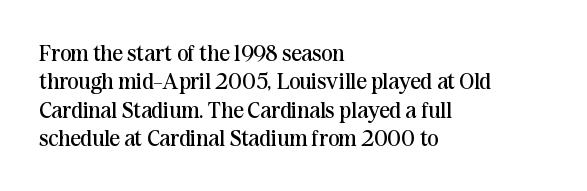
The image shows 23 px text type, upright; set left-aligned, line spacing 1.23x, normal letter spacing, not underlined.
